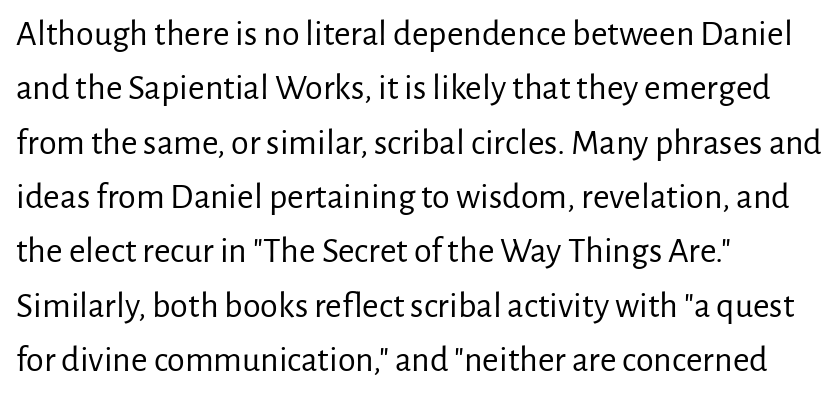
Q: Is the text bold? A: No.
Q: Is the text italic (slanted)? A: No, it is upright.
Q: Is the typeface a serif or a sans-serif typeface? A: Sans-serif.
Q: Is the text underlined? A: No.
Q: How is the paragraph aligned? A: Left-aligned.
Q: Is the spacing between letters normal or unusually wide? A: Normal.
Q: Is the spacing between lines tight, normal or loose? A: Normal.
Q: Width (condensed, normal, or wide)? A: Normal.
Q: Stroke contrast? A: Low.
Q: x-height? A: Medium.
Q: Monospaced? A: No.
